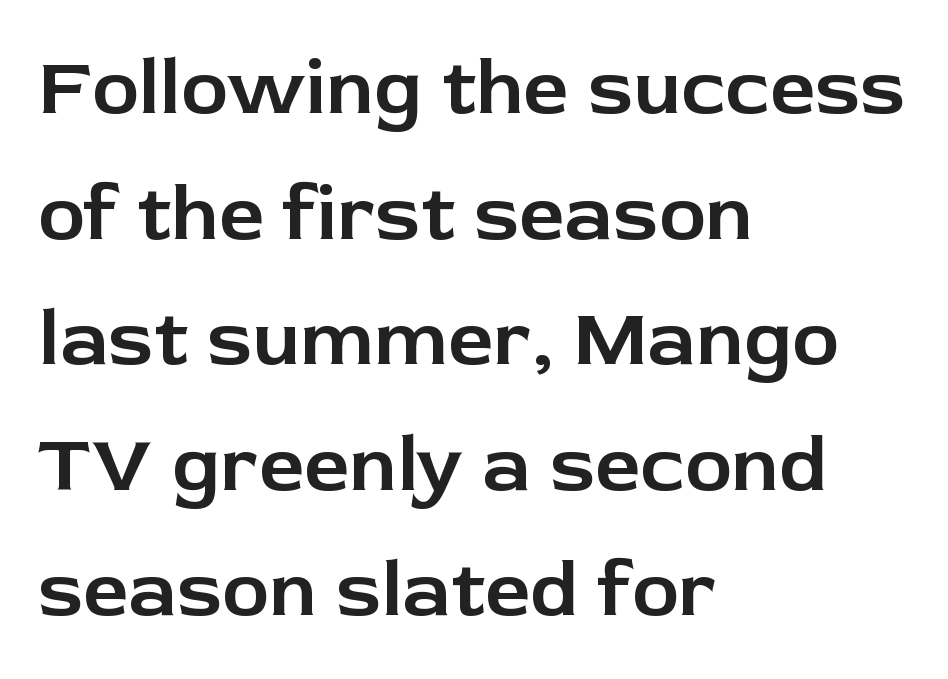
The image shows 80 px sans-serif type, upright; set left-aligned, normal line spacing (1.57x), normal letter spacing, not underlined; low stroke contrast and a medium x-height.
